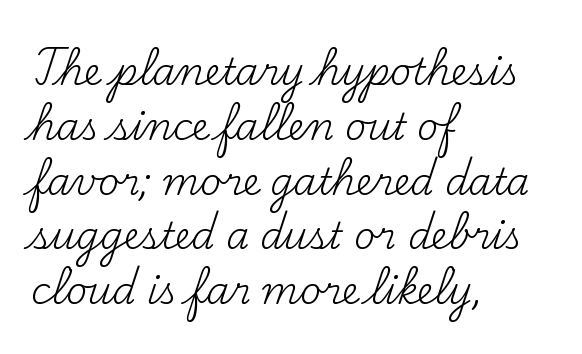
The image shows 37 px regular-weight serif type; set left-aligned, normal line spacing (1.48x), normal letter spacing, not underlined; medium stroke contrast and a small x-height.
